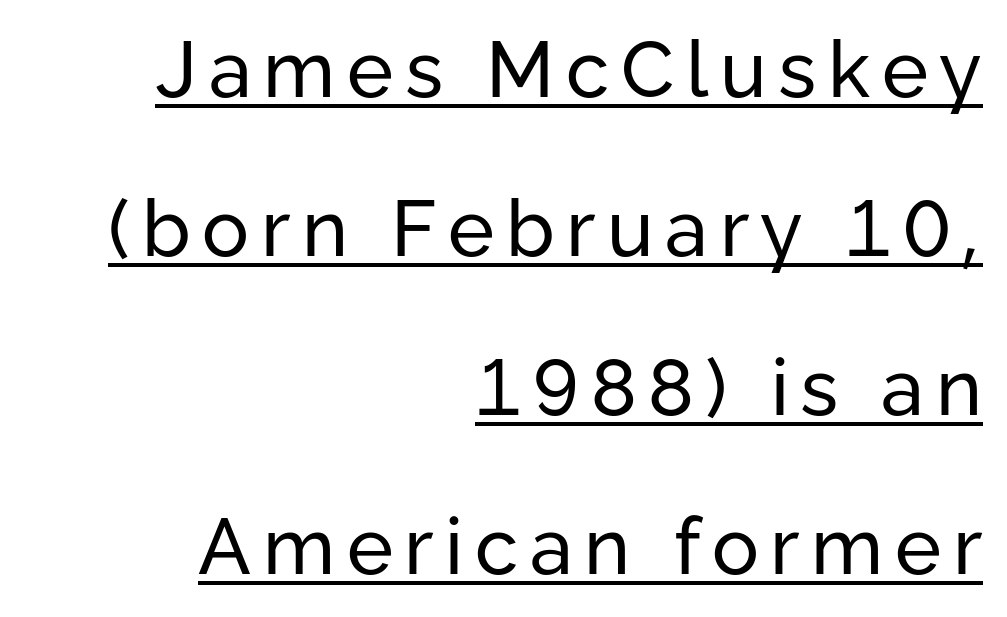
Q: Is the text bold? A: No.
Q: Is the text italic (slanted)? A: No, it is upright.
Q: Is the typeface a serif or a sans-serif typeface? A: Sans-serif.
Q: Is the text underlined? A: Yes.
Q: How is the paragraph aligned? A: Right-aligned.
Q: Is the spacing between lines tight, normal or loose? A: Loose.
Q: Width (condensed, normal, or wide)? A: Normal.
Q: Stroke contrast? A: Low.
Q: x-height? A: Medium.
Q: Monospaced? A: No.
